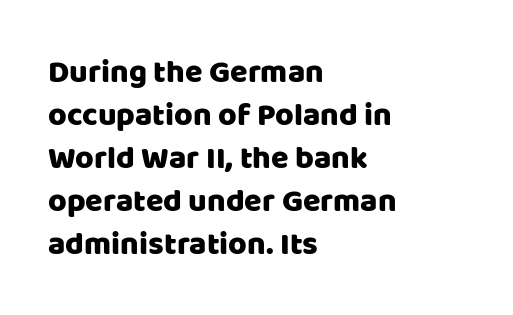
Which margin do the lines hug? The left one — the right edge is uneven. Think of a printed novel: that variable character pitch is what you see here. Check under the words: just untouched page. Inter-character spacing is left at the font's built-in metrics. Nope, not italic — everything's standing straight. The letters carry no serifs — their stems end cleanly without finishing strokes.
